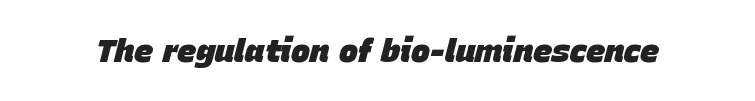
{"italic": "yes", "lean": "right", "slant_degrees": 15, "bold": "yes", "weight": "heavy", "width": "normal", "stroke_contrast": "low", "x_height": "large", "monospaced": "no", "underline": "no", "letter_spacing": "normal", "letter_spacing_em": 0.0, "glyph_px": 32}
